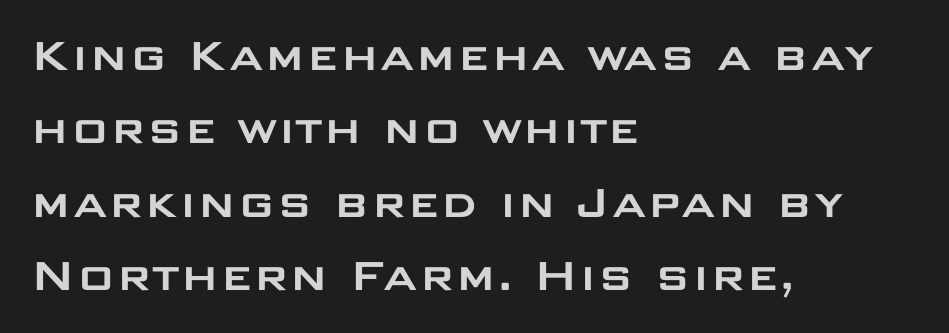
Q: Is the text italic (slanted)? A: No, it is upright.
Q: Is the typeface a serif or a sans-serif typeface? A: Sans-serif.
Q: Is the text underlined? A: No.
Q: How is the paragraph aligned? A: Left-aligned.
Q: Is the spacing between letters normal or unusually wide? A: Normal.
Q: Is the spacing between lines tight, normal or loose? A: Normal.
Q: Width (condensed, normal, or wide)? A: Wide.
Q: Stroke contrast? A: Low.
Q: x-height? A: Large.
Q: Monospaced? A: No.
